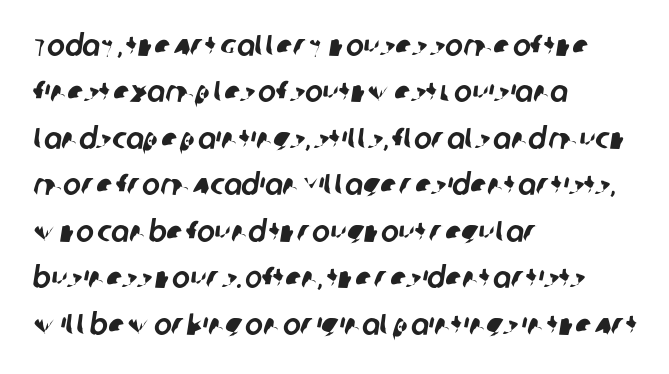
Typographically, this falls in the sans-serif category. The gaps between neighbouring characters are ordinary and unremarkable. Horizontal alignment here is leftward, the default for most running prose. Only glyphs here, with clear space below each row. Quick note: interline space is typical. Do the characters align in a grid? No, the font is proportional.
